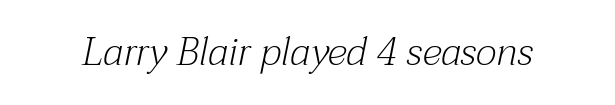
The rendering applies a slant to the glyphs. Each row of text sits above clean, open space. Think of a printed novel: that variable character pitch is what you see here. Note: serifs present on the glyphs. This is not heavy type; no bold has been used. Tracking value appears to be zero — textbook default spacing.
